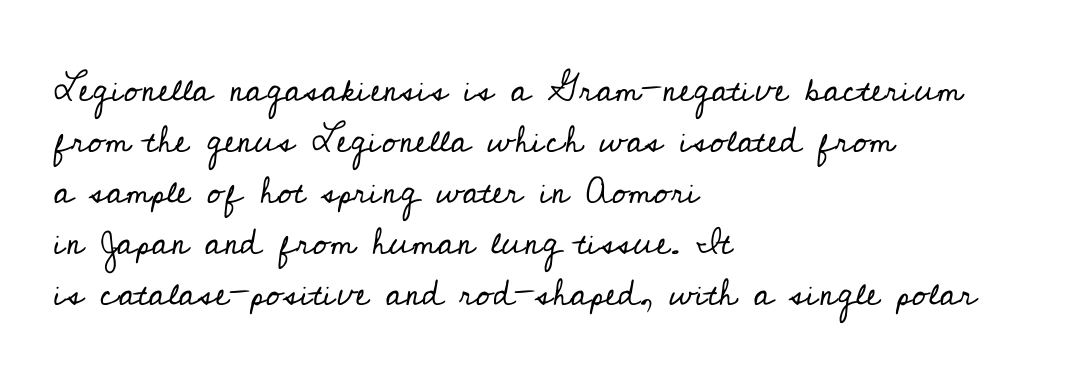
The image shows 37 px regular-weight serif type; set left-aligned, normal line spacing (1.38x), normal letter spacing, not underlined; low stroke contrast and a small x-height.
